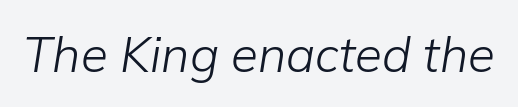
Q: Is the text bold? A: No.
Q: Is the text italic (slanted)? A: Yes, it leans right by about 9 degrees.
Q: Is the text underlined? A: No.
Q: Is the spacing between letters normal or unusually wide? A: Normal.
Q: Width (condensed, normal, or wide)? A: Normal.
Q: Stroke contrast? A: Low.
Q: x-height? A: Medium.
Q: Monospaced? A: No.
